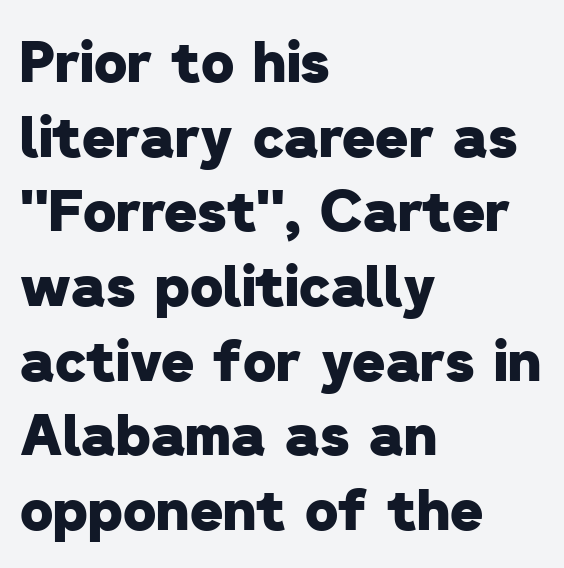
The image shows 57 px heavy sans-serif type; set left-aligned, normal line spacing (1.31x), normal letter spacing, not underlined; low stroke contrast and a medium x-height.
